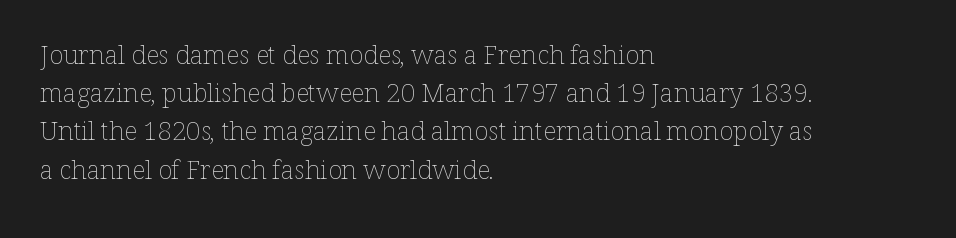
The image shows 26 px text type, upright; set left-aligned, normal line spacing (1.47x), normal letter spacing, not underlined.
